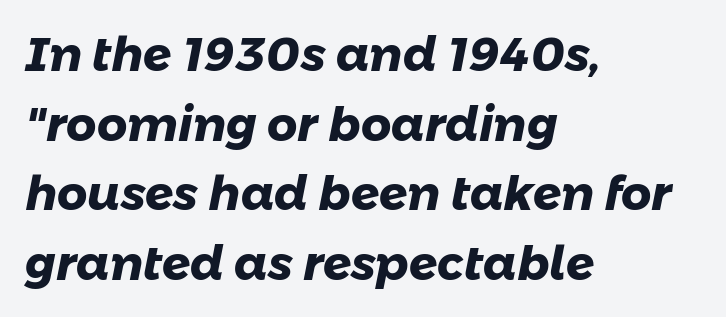
Line beginnings align vertically; line endings do not. These lines sit exactly where default settings would place them. The text was rendered using a sans face with plain stroke endings. Anything drawn beneath the words? Only blank space. This rendering leaves character spacing at its baseline value. These lines carry a lot of weight — the face is fully bold.
